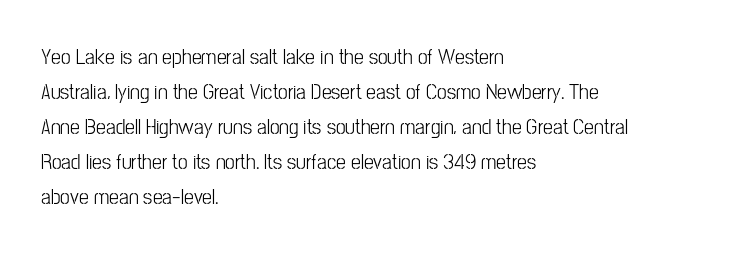
{"italic": "no", "bold": "no", "underline": "no", "align": "left", "line_spacing": "normal", "line_spacing_ratio": 1.59, "letter_spacing": "normal", "letter_spacing_em": 0.0, "glyph_px": 22}
